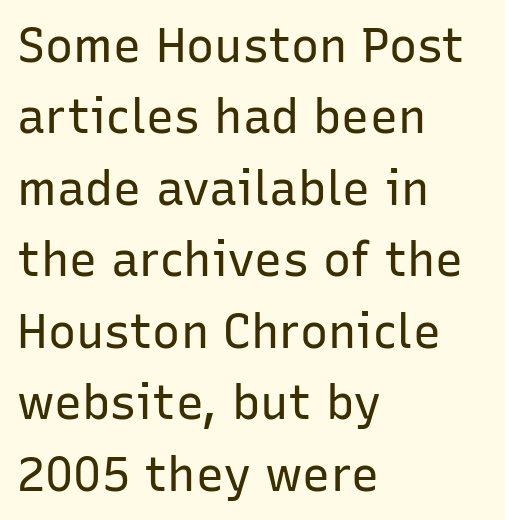
Q: Is the text bold? A: No.
Q: Is the text italic (slanted)? A: No, it is upright.
Q: Is the typeface a serif or a sans-serif typeface? A: Sans-serif.
Q: Is the text underlined? A: No.
Q: How is the paragraph aligned? A: Left-aligned.
Q: Is the spacing between letters normal or unusually wide? A: Normal.
Q: Is the spacing between lines tight, normal or loose? A: Normal.
Q: Width (condensed, normal, or wide)? A: Normal.
Q: Stroke contrast? A: Low.
Q: x-height? A: Medium.
Q: Monospaced? A: No.
